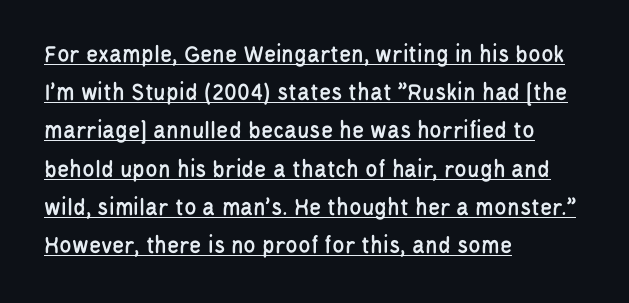
Reading down the column, the eye jumps a familiar distance to each next line. Is the block centered? No — it sits flush against the left margin. Short note: letters normally spaced. Vertical strokes here are truly vertical. The glyphs are accompanied by a horizontal stroke just below them.
